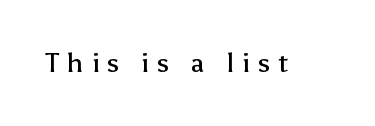
Q: Is the text bold? A: No.
Q: Is the text italic (slanted)? A: No, it is upright.
Q: Is the text underlined? A: No.
Q: Is the spacing between letters normal or unusually wide? A: Unusually wide.
